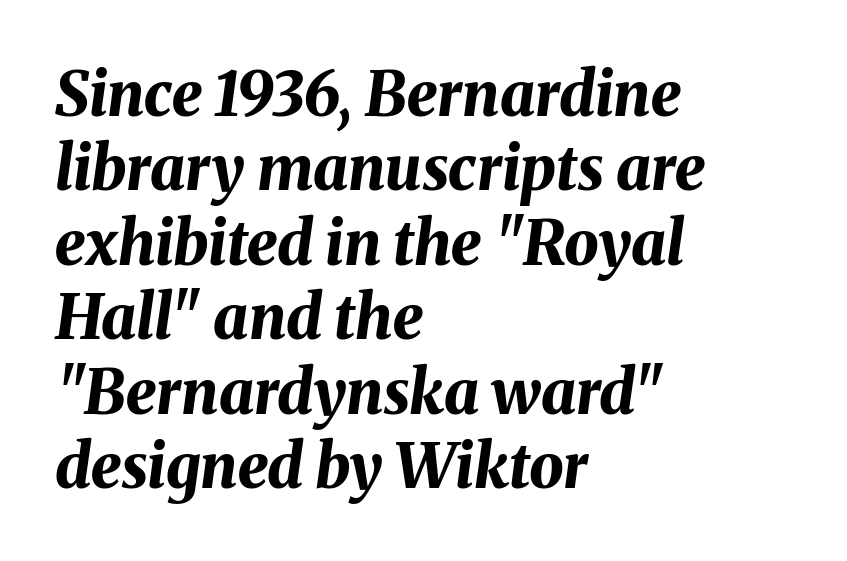
Q: Is the text bold? A: Yes.
Q: Is the text italic (slanted)? A: Yes, it leans right by about 8 degrees.
Q: Is the text underlined? A: No.
Q: How is the paragraph aligned? A: Left-aligned.
Q: Is the spacing between letters normal or unusually wide? A: Normal.
Q: Width (condensed, normal, or wide)? A: Normal.
Q: Stroke contrast? A: Medium.
Q: x-height? A: Medium.
Q: Monospaced? A: No.
